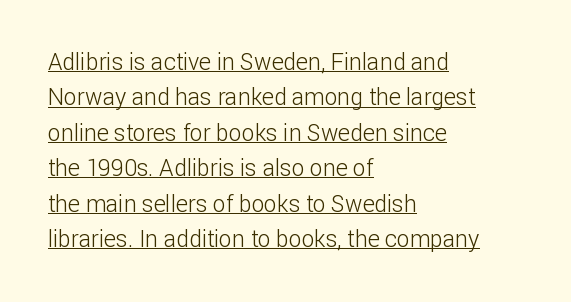
The image shows 23 px text type, upright; set left-aligned, normal line spacing (1.54x), normal letter spacing, underlined.
